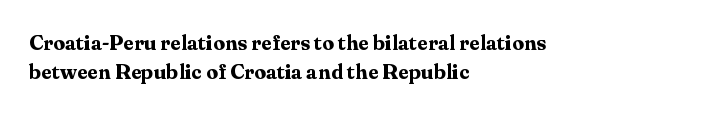
{"italic": "no", "bold": "yes", "underline": "no", "align": "left", "line_spacing": "normal", "line_spacing_ratio": 1.39, "letter_spacing": "normal", "letter_spacing_em": 0.0, "glyph_px": 21}
